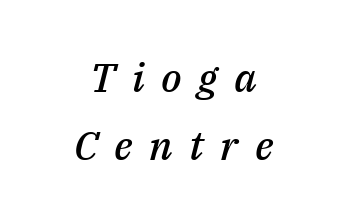
{"italic": "yes", "lean": "right", "slant_degrees": 14, "bold": "semi", "weight": "semibold", "width": "normal", "stroke_contrast": "medium", "x_height": "medium", "monospaced": "no", "underline": "no", "align": "center", "line_spacing_ratio": 1.71, "letter_spacing": "wide", "letter_spacing_em": 0.41, "glyph_px": 40}
